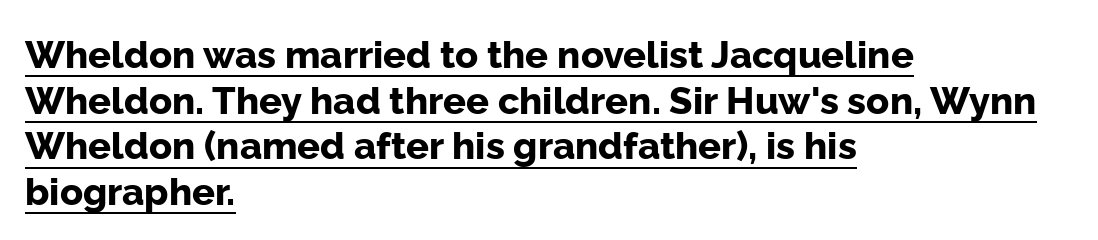
Q: Is the text bold? A: Yes.
Q: Is the text italic (slanted)? A: No, it is upright.
Q: Is the typeface a serif or a sans-serif typeface? A: Sans-serif.
Q: Is the text underlined? A: Yes.
Q: How is the paragraph aligned? A: Left-aligned.
Q: Is the spacing between letters normal or unusually wide? A: Normal.
Q: Width (condensed, normal, or wide)? A: Normal.
Q: Stroke contrast? A: Low.
Q: x-height? A: Medium.
Q: Monospaced? A: No.
